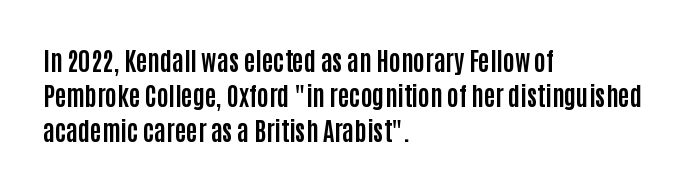
Q: Is the text bold? A: Yes.
Q: Is the text italic (slanted)? A: No, it is upright.
Q: Is the text underlined? A: No.
Q: How is the paragraph aligned? A: Left-aligned.
Q: Is the spacing between letters normal or unusually wide? A: Normal.
Q: Is the spacing between lines tight, normal or loose? A: Normal.
